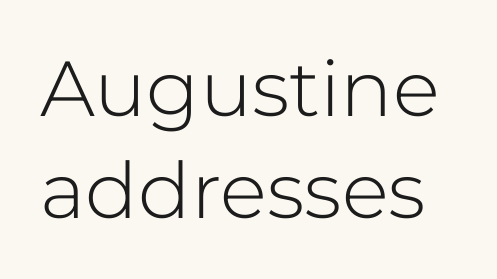
Note the varied advance widths — an 'i' is clearly narrower than an 'm'. These lines sit exactly where default settings would place them. Vertical strokes here are truly vertical. Weight: regular or lighter. You could call the tracking neutral — neither tight nor loose.
